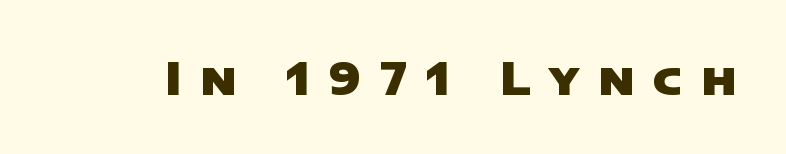
Q: Is the text bold? A: Yes.
Q: Is the typeface a serif or a sans-serif typeface? A: Sans-serif.
Q: Is the text underlined? A: No.
Q: Is the spacing between letters normal or unusually wide? A: Unusually wide.
Q: Width (condensed, normal, or wide)? A: Wide.
Q: Stroke contrast? A: Low.
Q: x-height? A: Large.
Q: Monospaced? A: No.
